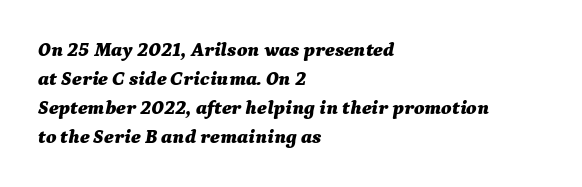
Q: Is the text bold? A: Yes.
Q: Is the text italic (slanted)? A: Yes, it leans right by about 9 degrees.
Q: Is the text underlined? A: No.
Q: How is the paragraph aligned? A: Left-aligned.
Q: Is the spacing between letters normal or unusually wide? A: Normal.
Q: Is the spacing between lines tight, normal or loose? A: Normal.
